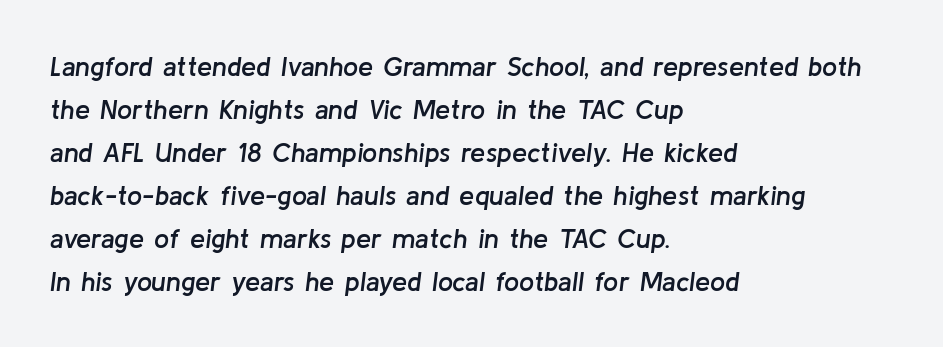
The image shows 27 px text type, italic (leaning right); set left-aligned, normal line spacing (1.59x), normal letter spacing, not underlined.
